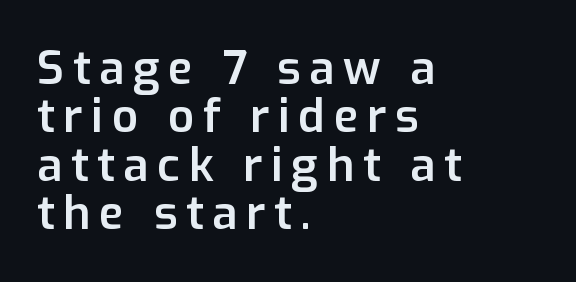
These lines are rendered in a variable-pitch font. The letters stand straight up with perfectly vertical stems. The type family on display is of the sans-serif kind. Unmarked baselines from the first word to the last. How heavy is the stroke? Medium-heavy — a semibold, shy of bold.
